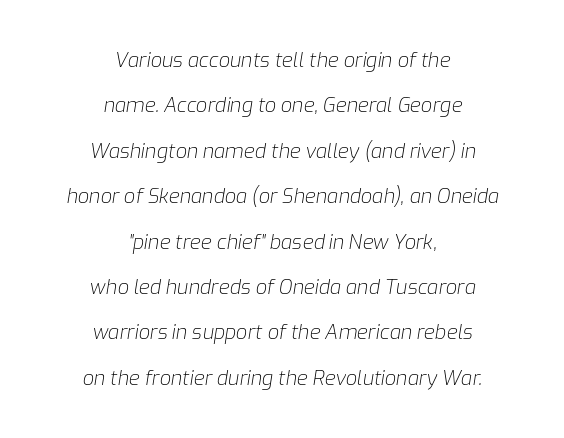
Bare-footed words on every line. The typeface has the unassuming heft of standard copy or less. The vertical gap from one line to the next is large. Short and long lines alike share a common midpoint. The typography opts for an oblique posture over an upright one.
